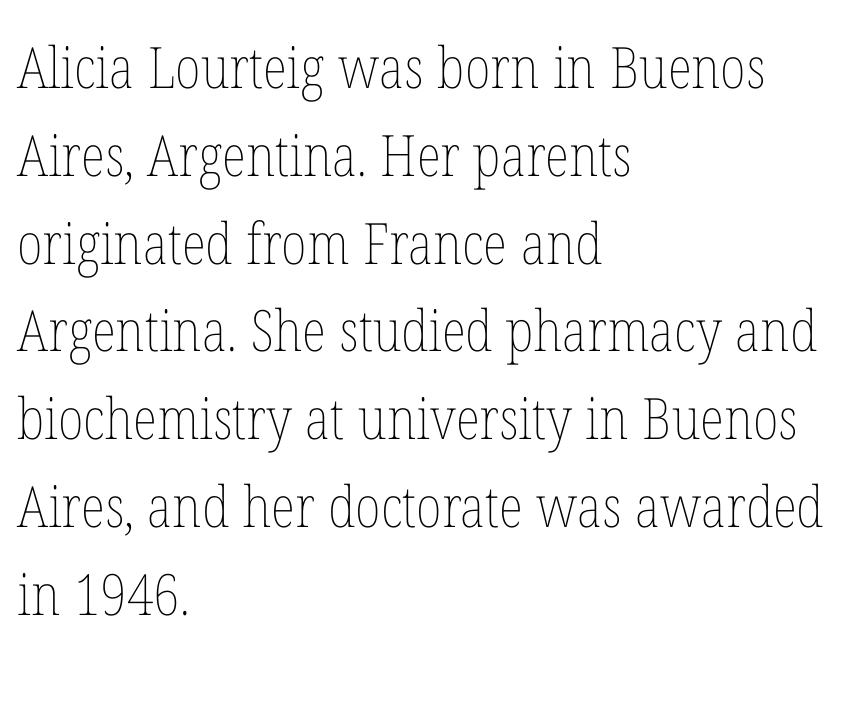
{"italic": "no", "bold": "no", "weight": "thin", "width": "condensed", "stroke_contrast": "low", "x_height": "medium", "monospaced": "no", "underline": "no", "align": "left", "line_spacing": "normal", "line_spacing_ratio": 1.54, "letter_spacing": "normal", "letter_spacing_em": 0.0, "glyph_px": 57}
